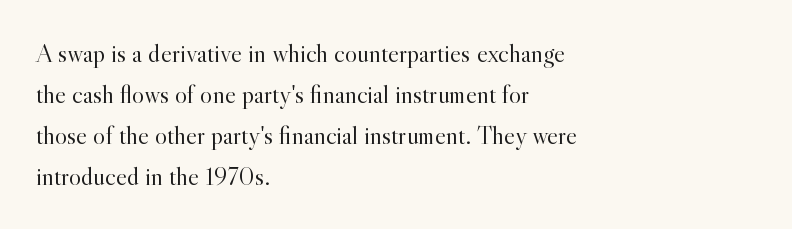
The image shows 26 px text type, upright; set left-aligned, normal line spacing (1.58x), normal letter spacing, not underlined.
